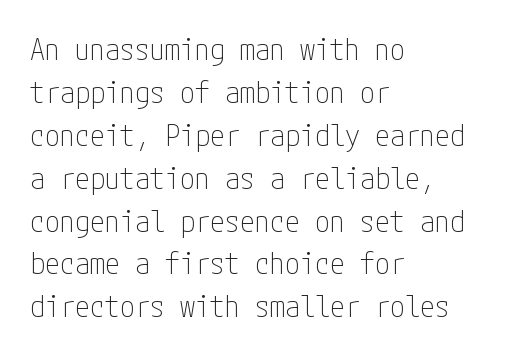
Q: Is the text bold? A: No.
Q: Is the text italic (slanted)? A: No, it is upright.
Q: Is the typeface a serif or a sans-serif typeface? A: Sans-serif.
Q: Is the text underlined? A: No.
Q: How is the paragraph aligned? A: Left-aligned.
Q: Is the spacing between letters normal or unusually wide? A: Normal.
Q: Is the spacing between lines tight, normal or loose? A: Normal.
Q: Width (condensed, normal, or wide)? A: Condensed.
Q: Stroke contrast? A: Low.
Q: x-height? A: Medium.
